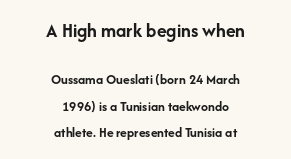
The image shows 20 px bold type, upright; set centered, line spacing 1.87x, normal letter spacing, not underlined; the first (top) block is 1.43x larger.
